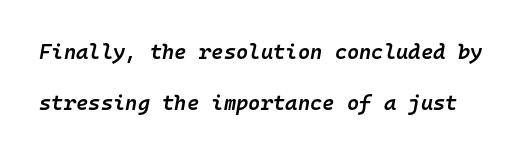
Q: Is the text bold? A: Semi-bold.
Q: Is the text italic (slanted)? A: Yes, it leans right by about 10 degrees.
Q: Is the text underlined? A: No.
Q: Is the spacing between letters normal or unusually wide? A: Normal.
Q: Is the spacing between lines tight, normal or loose? A: Loose.
